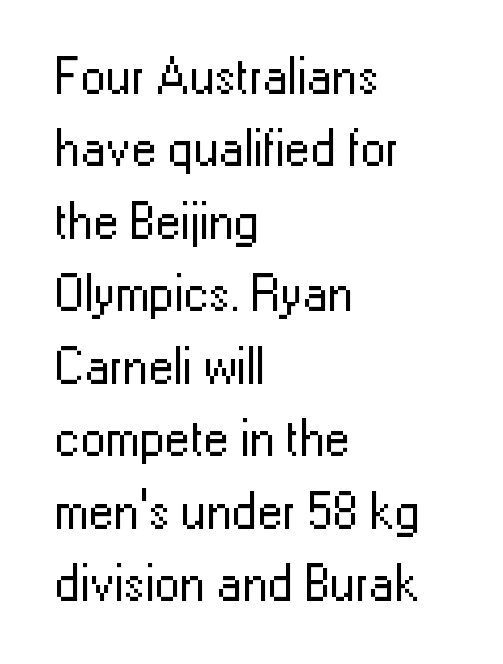
Regarding leading, the lines here are spaced in the standard way. Compared with a typical body face, this is equally light or lighter still. It's the straight-up-and-down kind of type. Looks like regular typesetting: each glyph gets only the width it needs. Short and long lines alike share a common starting point at left.
